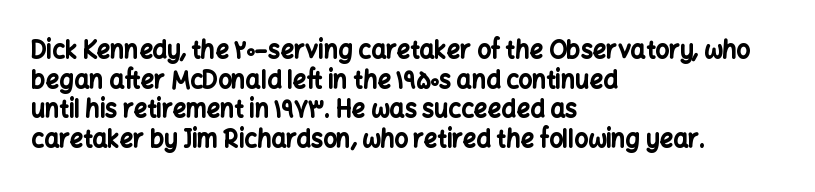
The image shows 24 px bold type, upright; set left-aligned, line spacing 1.23x, normal letter spacing, not underlined.
